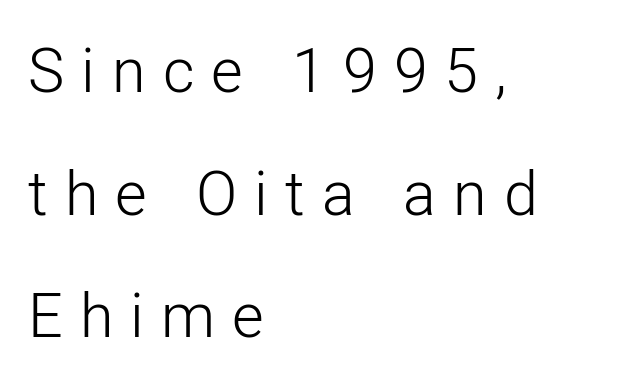
{"serif": "no", "italic": "no", "bold": "no", "weight": "light", "width": "normal", "stroke_contrast": "low", "x_height": "medium", "monospaced": "no", "underline": "no", "align": "left", "line_spacing": "loose", "line_spacing_ratio": 2.01, "letter_spacing": "wide", "letter_spacing_em": 0.28, "glyph_px": 61}
